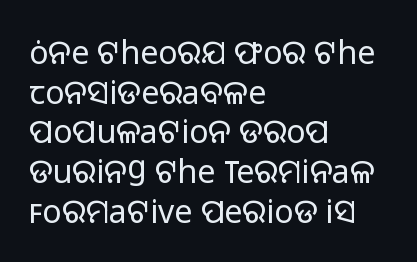
Q: Is the text bold? A: No.
Q: Is the text italic (slanted)? A: No, it is upright.
Q: Is the typeface a serif or a sans-serif typeface? A: Sans-serif.
Q: Is the text underlined? A: No.
Q: How is the paragraph aligned? A: Left-aligned.
Q: Is the spacing between letters normal or unusually wide? A: Normal.
Q: Width (condensed, normal, or wide)? A: Normal.
Q: Stroke contrast? A: Low.
Q: x-height? A: Medium.
Q: Monospaced? A: No.
